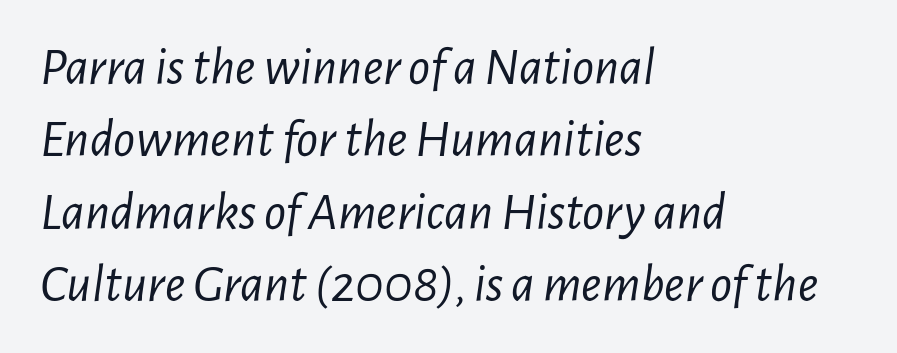
The image shows 54 px light, condensed type, italic (leaning right); set left-aligned, normal line spacing (1.34x), normal letter spacing, not underlined; low stroke contrast and a medium x-height.
